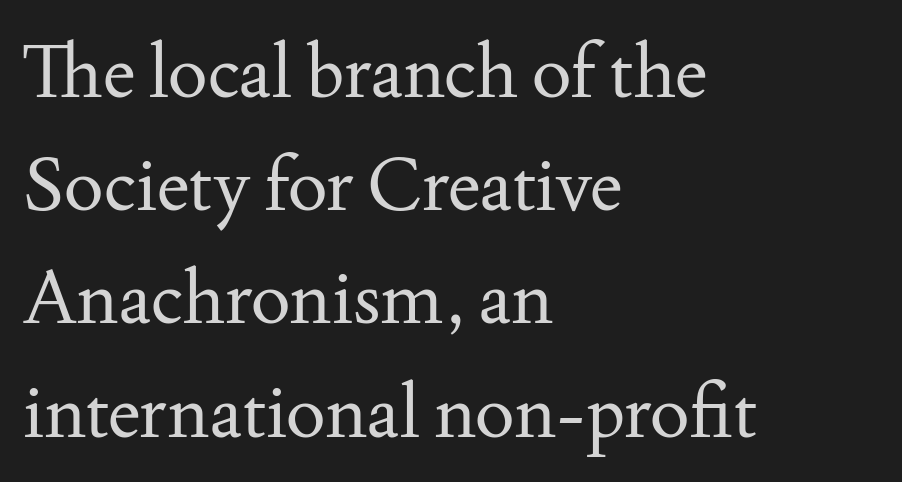
Q: Is the text bold? A: No.
Q: Is the text italic (slanted)? A: No, it is upright.
Q: Is the typeface a serif or a sans-serif typeface? A: Serif.
Q: Is the text underlined? A: No.
Q: How is the paragraph aligned? A: Left-aligned.
Q: Is the spacing between letters normal or unusually wide? A: Normal.
Q: Is the spacing between lines tight, normal or loose? A: Normal.
Q: Width (condensed, normal, or wide)? A: Normal.
Q: Stroke contrast? A: Medium.
Q: x-height? A: Small.
Q: Monospaced? A: No.
